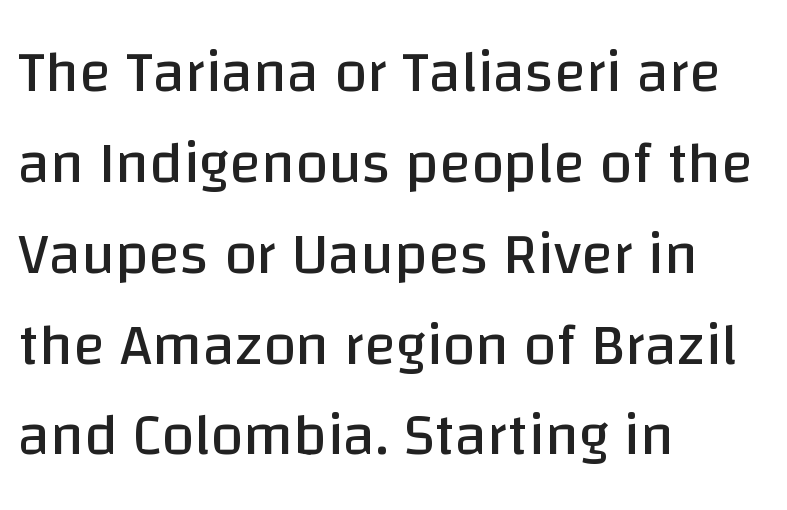
Looks like regular typesetting: each glyph gets only the width it needs. The typesetter chose a ragged-right arrangement here. Ascenders rise straight up at ninety degrees. Classification — sans serif.
